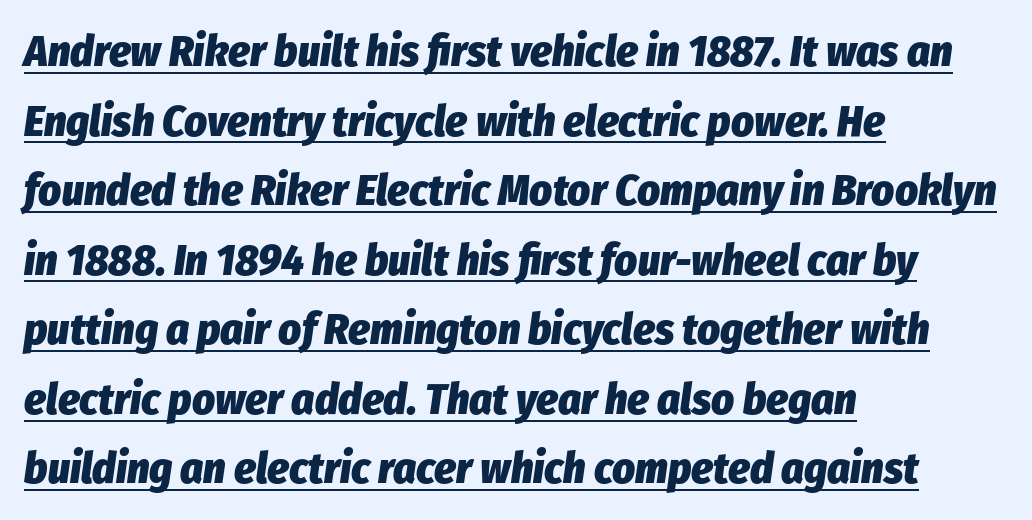
The image shows 44 px heavy, condensed type, italic (leaning right); set left-aligned, normal line spacing (1.58x), normal letter spacing, underlined; low stroke contrast and a medium x-height.
